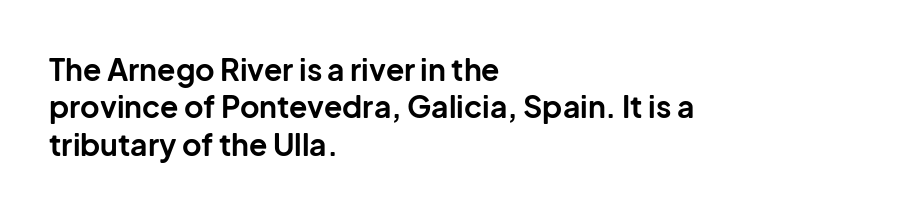
The image shows 30 px bold sans-serif type, upright; set left-aligned, normal line spacing (1.25x), normal letter spacing, not underlined; low stroke contrast and a medium x-height.
